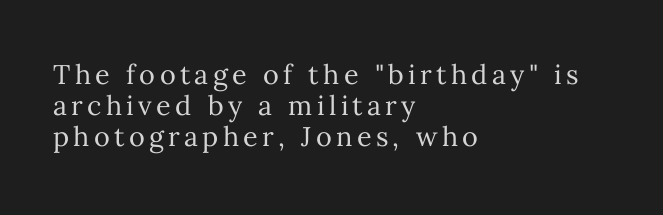
The image shows 27 px text type, upright; set left-aligned, tight line spacing (1.14x), not underlined.
